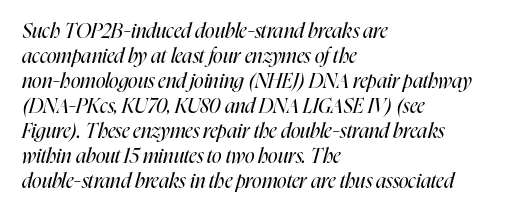
{"italic": "yes", "lean": "right", "slant_degrees": 16, "bold": "no", "underline": "no", "align": "left", "line_spacing": "normal", "line_spacing_ratio": 1.25, "letter_spacing": "normal", "letter_spacing_em": 0.0, "glyph_px": 20}
